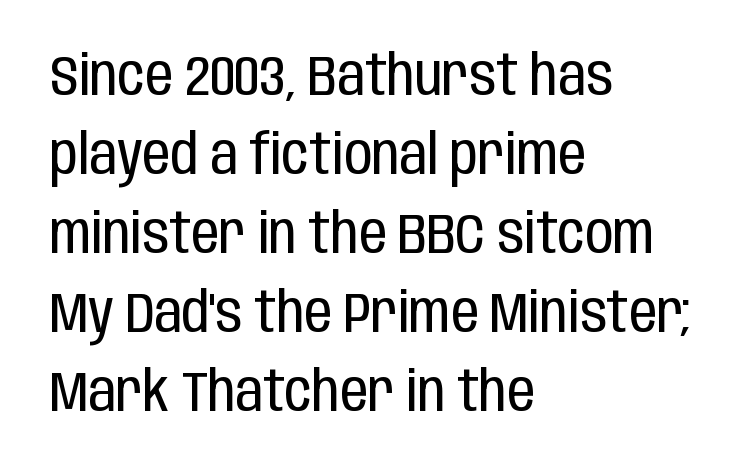
Q: Is the text bold? A: No.
Q: Is the text italic (slanted)? A: No, it is upright.
Q: Is the typeface a serif or a sans-serif typeface? A: Sans-serif.
Q: Is the text underlined? A: No.
Q: How is the paragraph aligned? A: Left-aligned.
Q: Is the spacing between letters normal or unusually wide? A: Normal.
Q: Is the spacing between lines tight, normal or loose? A: Normal.
Q: Width (condensed, normal, or wide)? A: Condensed.
Q: Stroke contrast? A: Low.
Q: x-height? A: Large.
Q: Monospaced? A: No.
